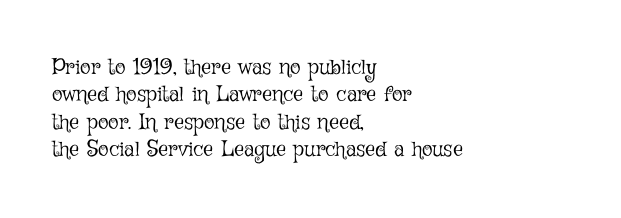
The image shows 22 px text type, upright; set left-aligned, normal line spacing (1.25x), normal letter spacing, not underlined.
